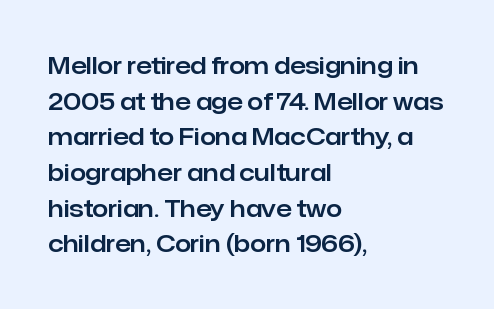
The image shows 23 px text type, upright; set left-aligned, normal line spacing (1.55x), normal letter spacing, not underlined.
